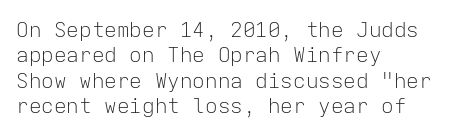
A bare baseline throughout the passage. Line beginnings align vertically; line endings do not. This sample uses plain, unmodified letter spacing. Posture: straight, roman, zero tilt. Is this a heavy cut? Hardly; it is regular or lighter.
